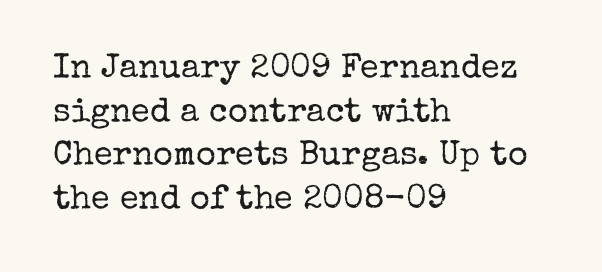
{"serif": "yes", "italic": "no", "bold": "no", "weight": "regular", "width": "normal", "stroke_contrast": "low", "x_height": "medium", "monospaced": "no", "underline": "no", "align": "left", "line_spacing": "normal", "line_spacing_ratio": 1.28, "letter_spacing": "normal", "letter_spacing_em": 0.0, "glyph_px": 34}
